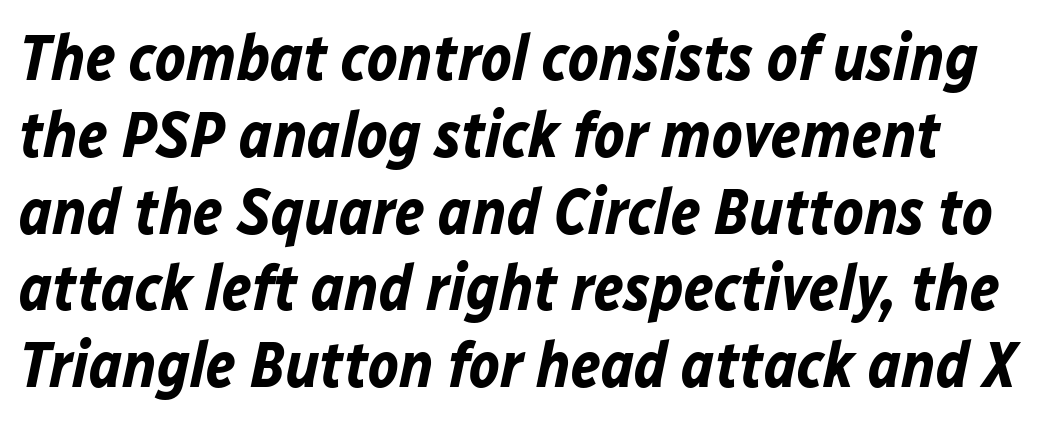
Q: Is the text bold? A: Yes.
Q: Is the text italic (slanted)? A: Yes, it leans right by about 12 degrees.
Q: Is the text underlined? A: No.
Q: Is the spacing between letters normal or unusually wide? A: Normal.
Q: Width (condensed, normal, or wide)? A: Normal.
Q: Stroke contrast? A: Low.
Q: x-height? A: Medium.
Q: Monospaced? A: No.
